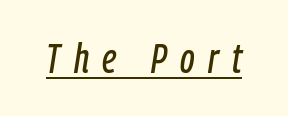
Here the designer chose a conventional face with non-uniform glyph widths. Honestly, the underline is the first thing you notice here. The tracking reads as deliberately expanded to a designer's eye. Observe the lean: these are italic letterforms.
